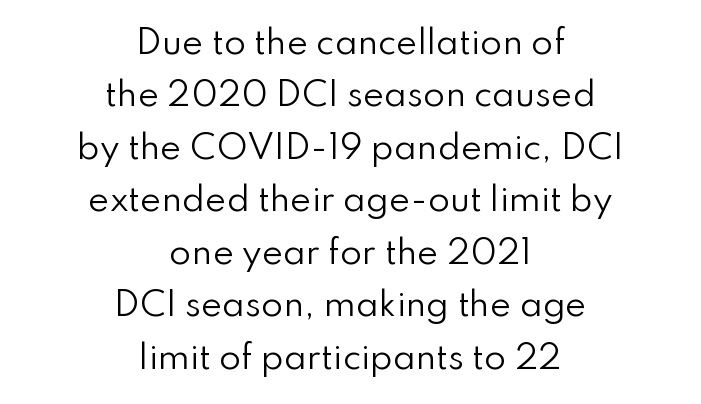
{"serif": "no", "italic": "no", "bold": "no", "weight": "regular", "width": "normal", "stroke_contrast": "low", "x_height": "small", "monospaced": "no", "underline": "no", "align": "center", "line_spacing": "normal", "line_spacing_ratio": 1.64, "letter_spacing": "normal", "letter_spacing_em": 0.0, "glyph_px": 32}
